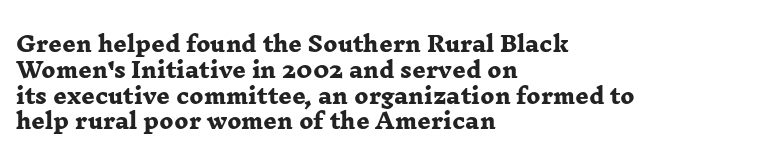
The paragraph has a hard left edge and a soft right edge. This sample uses plain, unmodified letter spacing. Quick note: underline off. Strong, thick strokes mark this as bold type.
